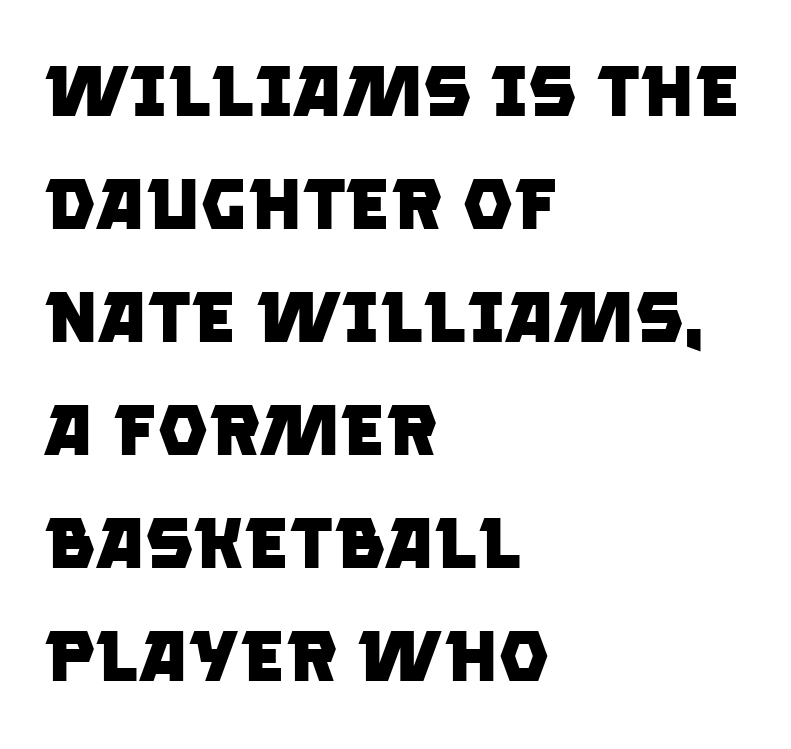
Q: Is the text bold? A: Yes.
Q: Is the typeface a serif or a sans-serif typeface? A: Sans-serif.
Q: Is the text underlined? A: No.
Q: How is the paragraph aligned? A: Left-aligned.
Q: Is the spacing between letters normal or unusually wide? A: Normal.
Q: Is the spacing between lines tight, normal or loose? A: Normal.
Q: Width (condensed, normal, or wide)? A: Normal.
Q: Stroke contrast? A: Low.
Q: x-height? A: Large.
Q: Monospaced? A: No.
